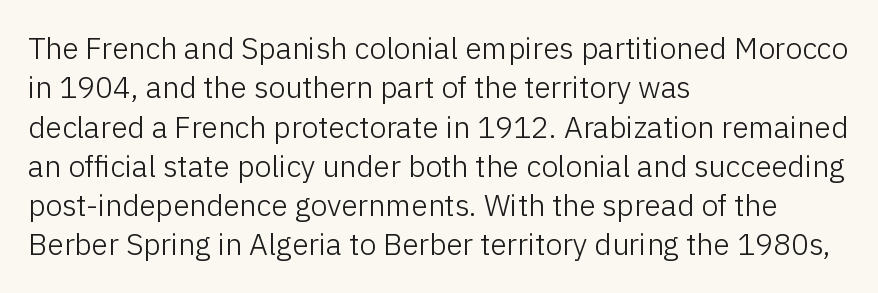
{"serif": "no", "italic": "no", "bold": "no", "weight": "light", "width": "normal", "stroke_contrast": "low", "x_height": "medium", "monospaced": "no", "underline": "no", "align": "left", "line_spacing": "normal", "line_spacing_ratio": 1.31, "letter_spacing": "normal", "letter_spacing_em": 0.0, "glyph_px": 30}
